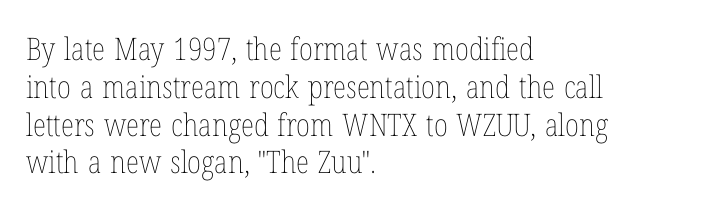
Q: Is the text bold? A: No.
Q: Is the text italic (slanted)? A: No, it is upright.
Q: Is the text underlined? A: No.
Q: How is the paragraph aligned? A: Left-aligned.
Q: Is the spacing between letters normal or unusually wide? A: Normal.
Q: Width (condensed, normal, or wide)? A: Condensed.
Q: Stroke contrast? A: Low.
Q: x-height? A: Medium.
Q: Monospaced? A: No.
